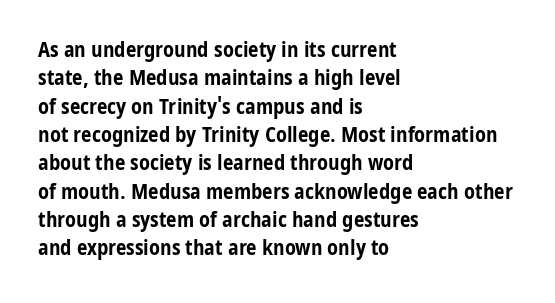
Q: Is the text bold? A: Yes.
Q: Is the text italic (slanted)? A: No, it is upright.
Q: Is the text underlined? A: No.
Q: How is the paragraph aligned? A: Left-aligned.
Q: Is the spacing between letters normal or unusually wide? A: Normal.
Q: Is the spacing between lines tight, normal or loose? A: Normal.
